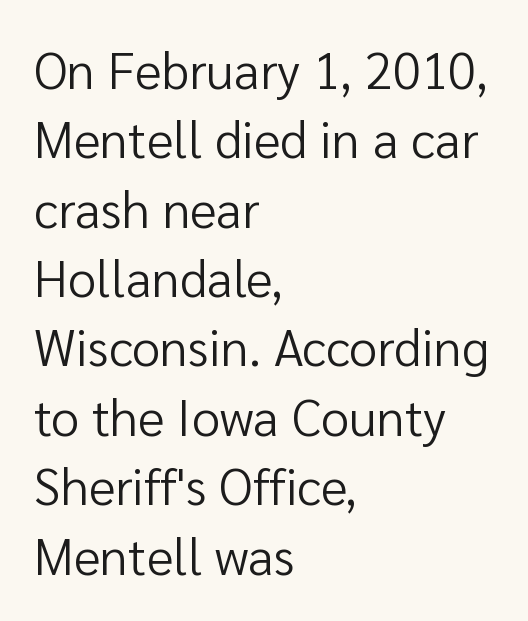
{"serif": "no", "italic": "no", "bold": "no", "weight": "regular", "width": "normal", "stroke_contrast": "low", "x_height": "medium", "monospaced": "no", "underline": "no", "align": "left", "line_spacing": "normal", "line_spacing_ratio": 1.36, "letter_spacing": "normal", "letter_spacing_em": 0.0, "glyph_px": 51}
